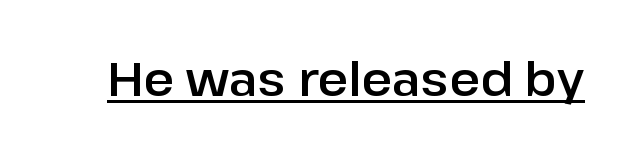
{"serif": "no", "italic": "no", "width": "normal", "stroke_contrast": "low", "x_height": "medium", "monospaced": "no", "underline": "yes", "letter_spacing": "normal", "letter_spacing_em": 0.0, "glyph_px": 47}
